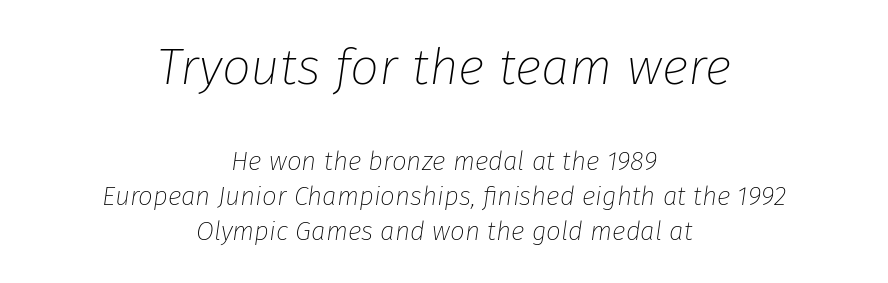
Here the designer chose a conventional face with non-uniform glyph widths. The passage is arranged like a title page — every line centered. Visually, the top section dominates because its glyphs are scaled up. Heaviness? Minimal to ordinary, like unemphasized prose.
